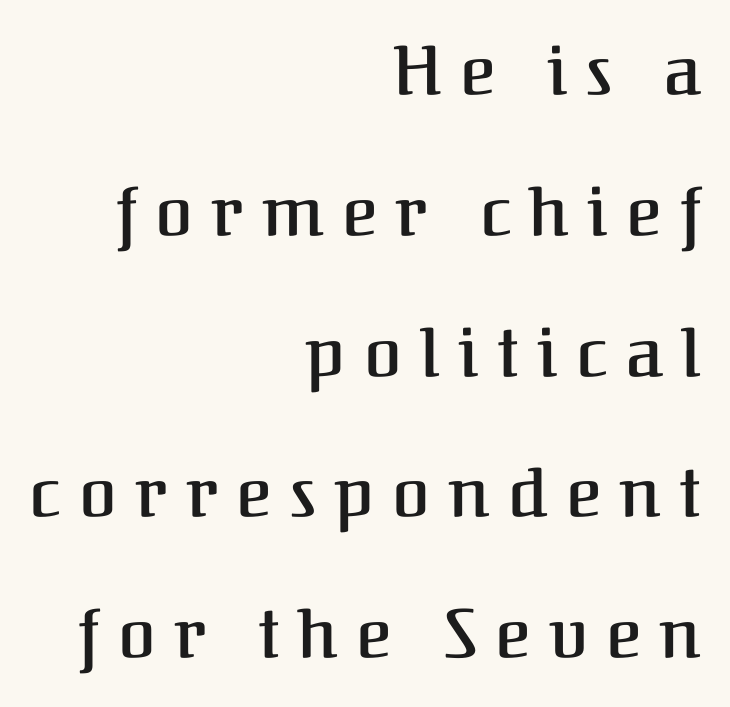
The image shows 68 px semibold serif type, upright; set right-aligned, loose line spacing (2.07x), unusually wide letter spacing (+0.27 em), not underlined; medium stroke contrast and a medium x-height.
